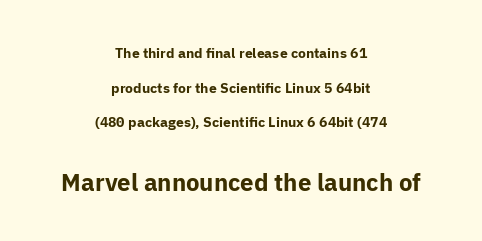
Nobody touched the tracking dial on this one. Which of the two is more prominent by size? The second, at the bottom. Honestly, the rows look like they've been pulled way apart. This rendering features lettering with no underline. Visually the block forms a symmetrical silhouette, jagged on both flanks. The characters look thick and weighty, a clear bold.
